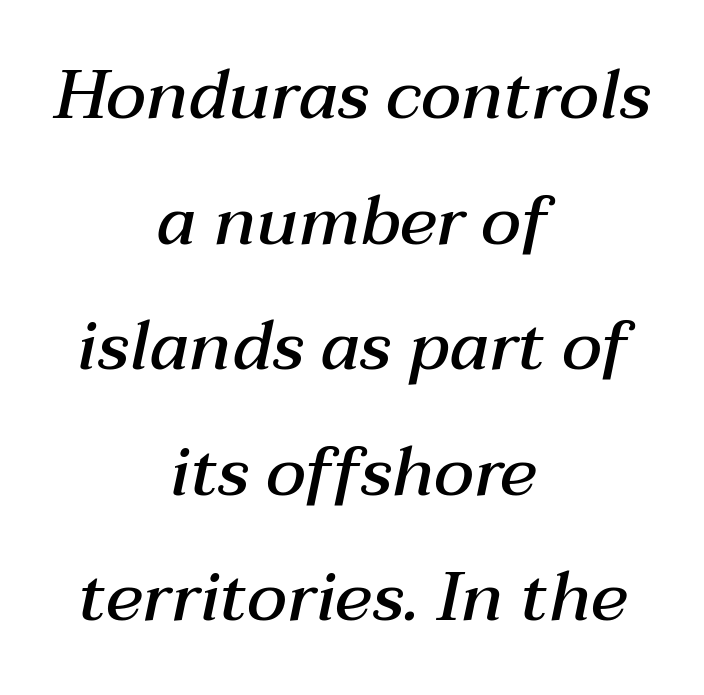
Is the type slanted? Yes — the strokes lean at a clear angle. These lines carry some extra weight — a demibold, not a full bold. Varying glyph widths throughout — classic text-font behaviour. Letter spacing: default. Words float on clear page, feet unadorned. Visually the block forms a symmetrical silhouette, jagged on both flanks.
